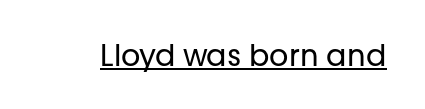
The image shows 30 px regular-weight sans-serif type, upright; set normal letter spacing, underlined; low stroke contrast and a medium x-height.
